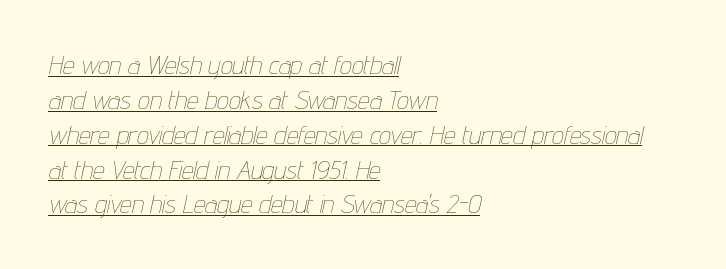
Leading matches the norm, producing a regular column. The font is comparable to plain body text, perhaps lighter. No extra tracking has been applied to these lines. The rendered words wear a rule along their underside.
